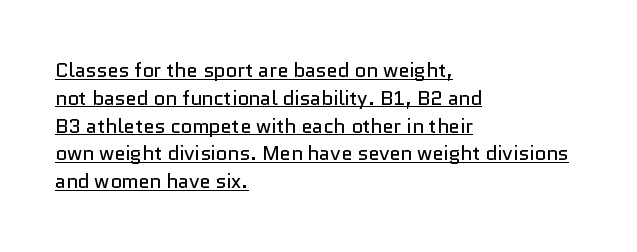
{"italic": "no", "bold": "no", "underline": "yes", "align": "left", "line_spacing": "normal", "line_spacing_ratio": 1.39, "letter_spacing": "normal", "letter_spacing_em": 0.0, "glyph_px": 20}
